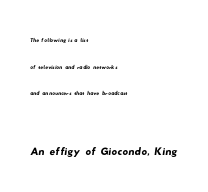
Q: Is the typeface a serif or a sans-serif typeface? A: Sans-serif.
Q: Is the text underlined? A: No.
Q: How is the paragraph aligned? A: Left-aligned.
Q: Is the spacing between letters normal or unusually wide? A: Normal.
Q: Is the spacing between lines tight, normal or loose? A: Loose.
Q: Which block of text is set in a larger size, the first (top) or the second (bottom)? A: The second (bottom) one.
Q: Width (condensed, normal, or wide)? A: Wide.
Q: Stroke contrast? A: Low.
Q: x-height? A: Small.
Q: Monospaced? A: No.
